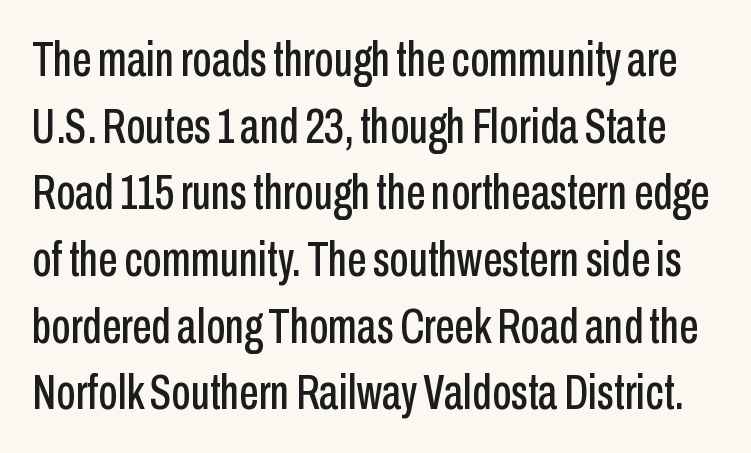
The image shows 49 px condensed sans-serif type, upright; set normal line spacing (1.36x), normal letter spacing, not underlined; low stroke contrast and a medium x-height.
